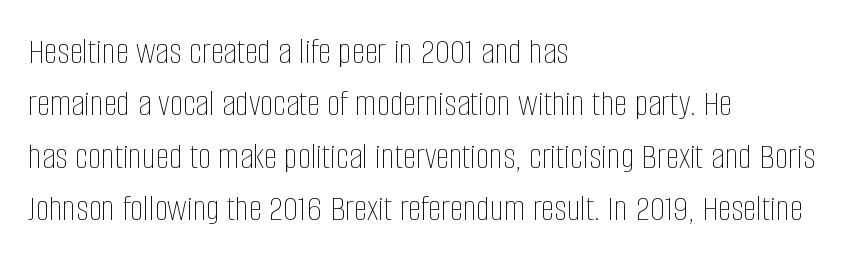
{"italic": "no", "bold": "no", "weight": "thin", "width": "condensed", "stroke_contrast": "low", "x_height": "large", "monospaced": "no", "underline": "no", "align": "left", "line_spacing": "normal", "line_spacing_ratio": 1.38, "letter_spacing": "normal", "letter_spacing_em": 0.0, "glyph_px": 38}
